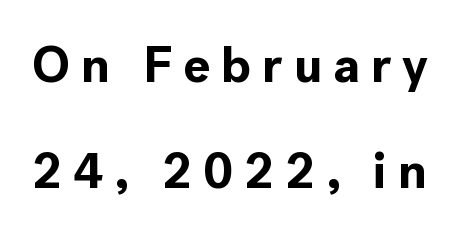
{"serif": "no", "italic": "no", "bold": "yes", "weight": "bold", "width": "normal", "x_height": "medium", "monospaced": "no", "underline": "no", "line_spacing": "loose", "line_spacing_ratio": 2.13, "letter_spacing": "wide", "letter_spacing_em": 0.22, "glyph_px": 50}
